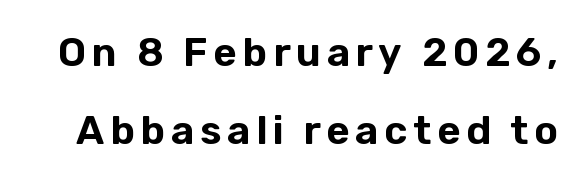
The image shows 40 px sans-serif type, upright; set loose line spacing (1.96x), not underlined; low stroke contrast and a medium x-height.
